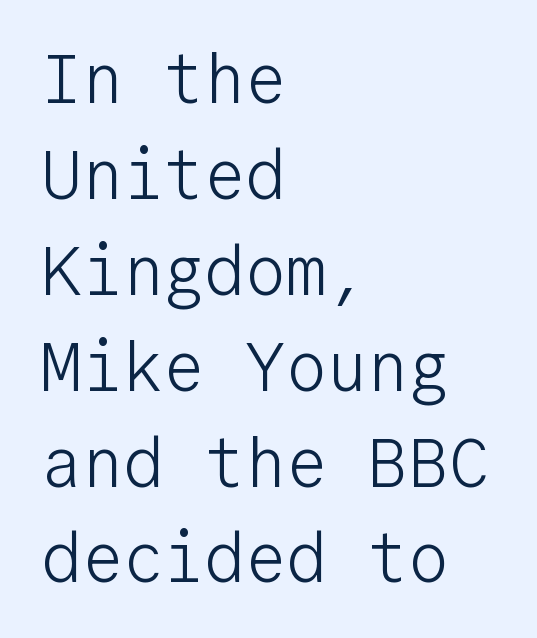
Q: Is the text bold? A: No.
Q: Is the text italic (slanted)? A: No, it is upright.
Q: Is the typeface a serif or a sans-serif typeface? A: Sans-serif.
Q: Is the text underlined? A: No.
Q: How is the paragraph aligned? A: Left-aligned.
Q: Is the spacing between letters normal or unusually wide? A: Normal.
Q: Is the spacing between lines tight, normal or loose? A: Normal.
Q: Width (condensed, normal, or wide)? A: Normal.
Q: Stroke contrast? A: Low.
Q: x-height? A: Medium.
Q: Monospaced? A: Yes.
